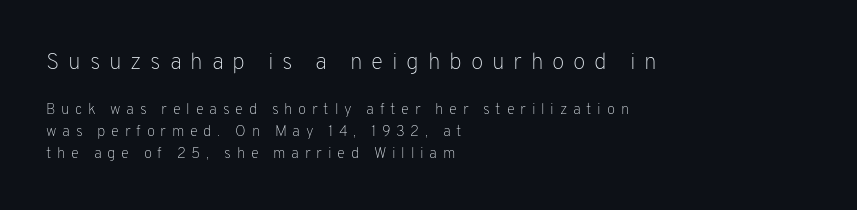
Q: Is the text bold? A: No.
Q: Is the text italic (slanted)? A: No, it is upright.
Q: Is the text underlined? A: No.
Q: How is the paragraph aligned? A: Left-aligned.
Q: Is the spacing between letters normal or unusually wide? A: Unusually wide.
Q: Is the spacing between lines tight, normal or loose? A: Normal.
Q: Which block of text is set in a larger size, the first (top) or the second (bottom)? A: The first (top) one.
